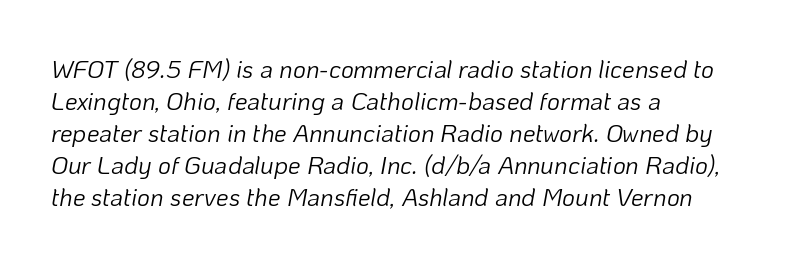
{"italic": "yes", "lean": "right", "slant_degrees": 10, "bold": "no", "underline": "no", "align": "left", "line_spacing": "normal", "line_spacing_ratio": 1.28, "letter_spacing": "normal", "letter_spacing_em": 0.0, "glyph_px": 25}
